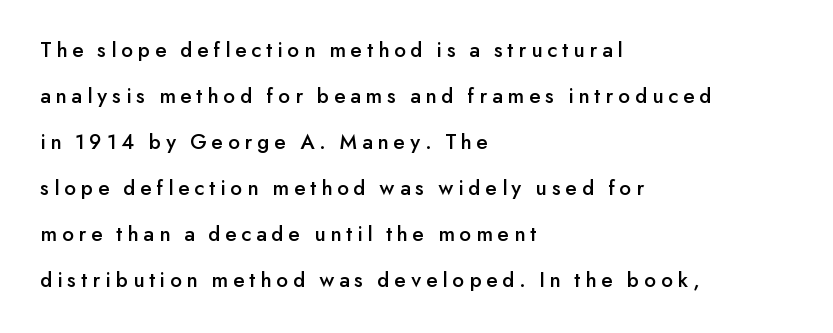
The image shows 22 px text type, upright; set left-aligned, loose line spacing (2.09x), unusually wide letter spacing (+0.23 em), not underlined.
